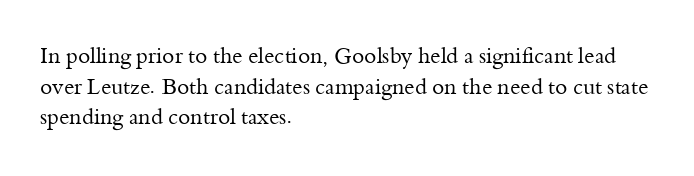
{"italic": "no", "bold": "no", "underline": "no", "align": "left", "line_spacing": "normal", "line_spacing_ratio": 1.39, "letter_spacing": "normal", "letter_spacing_em": 0.0, "glyph_px": 22}
